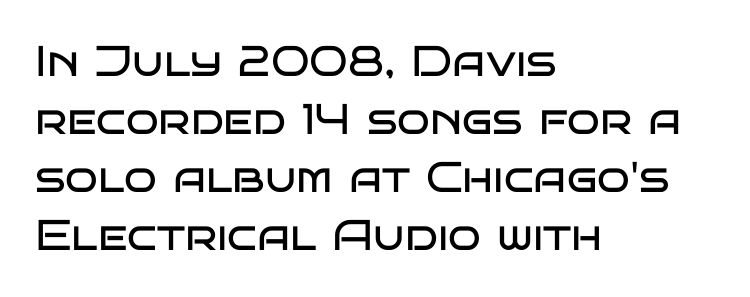
{"serif": "no", "italic": "no", "bold": "no", "weight": "regular", "width": "wide", "stroke_contrast": "low", "x_height": "large", "monospaced": "no", "underline": "no", "align": "left", "line_spacing": "normal", "line_spacing_ratio": 1.35, "letter_spacing": "normal", "letter_spacing_em": 0.0, "glyph_px": 43}
